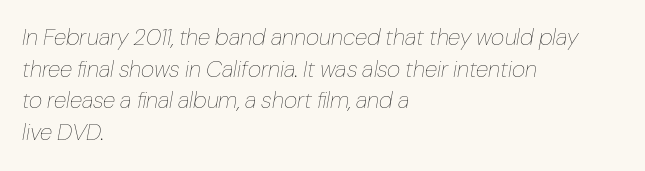
{"italic": "yes", "lean": "right", "slant_degrees": 10, "bold": "no", "underline": "no", "align": "left", "line_spacing": "normal", "line_spacing_ratio": 1.38, "letter_spacing": "normal", "letter_spacing_em": 0.0, "glyph_px": 23}
